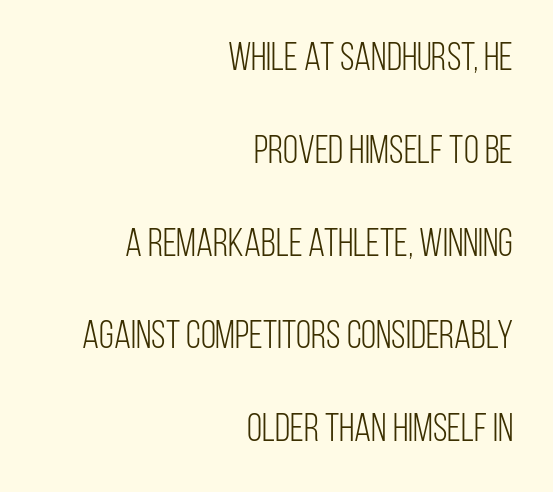
Weight class: somewhere from thin through regular. Each word holds together tightly as a unit, with standard inter-letter gaps. This rendering features lettering with no underline. Does the leading feel generous? Absolutely, it's lavish.
